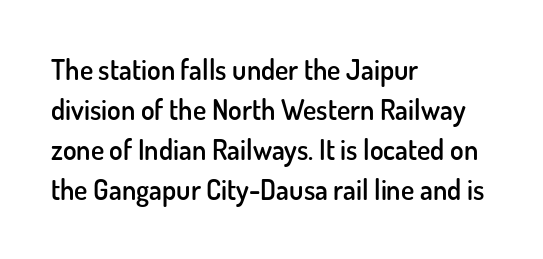
{"serif": "no", "italic": "no", "bold": "semi", "weight": "semibold", "width": "normal", "stroke_contrast": "low", "x_height": "small", "monospaced": "no", "underline": "no", "align": "left", "line_spacing": "normal", "line_spacing_ratio": 1.43, "letter_spacing": "normal", "letter_spacing_em": 0.0, "glyph_px": 28}
